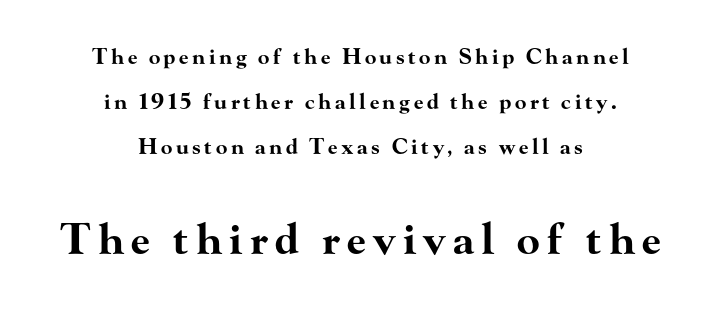
Q: Is the text bold? A: Yes.
Q: Is the text italic (slanted)? A: No, it is upright.
Q: Is the typeface a serif or a sans-serif typeface? A: Serif.
Q: Is the text underlined? A: No.
Q: How is the paragraph aligned? A: Centered.
Q: Is the spacing between lines tight, normal or loose? A: Loose.
Q: Which block of text is set in a larger size, the first (top) or the second (bottom)? A: The second (bottom) one.
Q: Width (condensed, normal, or wide)? A: Wide.
Q: Stroke contrast? A: High.
Q: x-height? A: Small.
Q: Monospaced? A: No.
